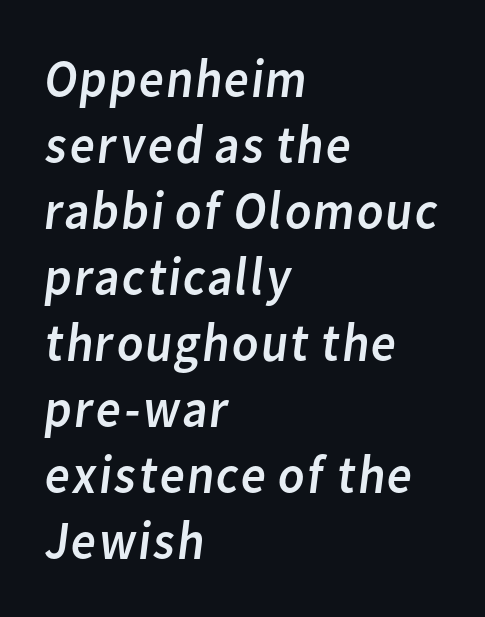
The image shows 55 px regular-weight sans-serif type; set left-aligned, line spacing 1.2x, normal letter spacing, not underlined; low stroke contrast and a medium x-height.
